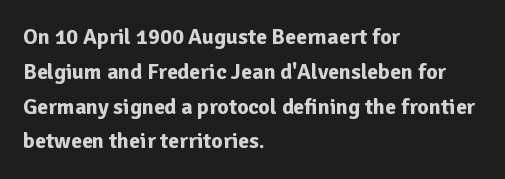
One-word summary of the alignment: left. Characters remain perfectly vertical along every line. Words float on clear page, feet unadorned. Look at the tracking — it's just the regular setting, nothing added.
